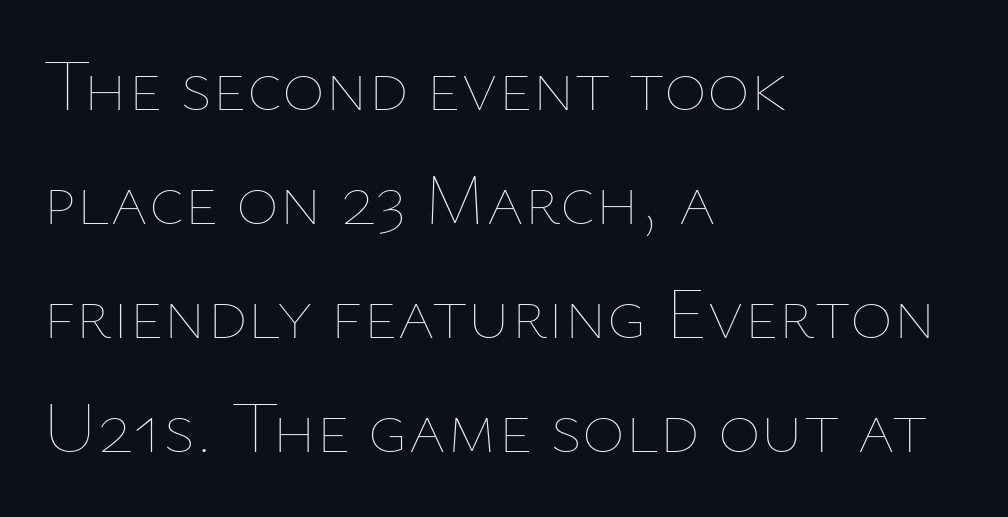
The image shows 73 px thin type, upright; set left-aligned, normal line spacing (1.56x), normal letter spacing, not underlined; low stroke contrast and a medium x-height.
